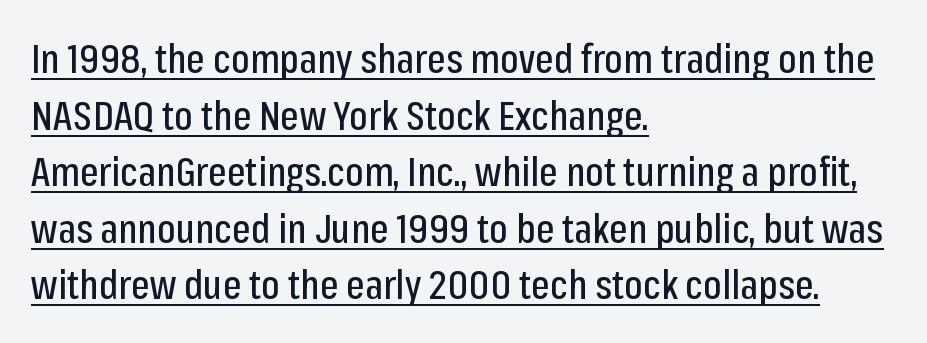
Q: Is the text italic (slanted)? A: No, it is upright.
Q: Is the typeface a serif or a sans-serif typeface? A: Sans-serif.
Q: Is the text underlined? A: Yes.
Q: How is the paragraph aligned? A: Left-aligned.
Q: Is the spacing between letters normal or unusually wide? A: Normal.
Q: Is the spacing between lines tight, normal or loose? A: Normal.
Q: Width (condensed, normal, or wide)? A: Condensed.
Q: Stroke contrast? A: Low.
Q: x-height? A: Medium.
Q: Monospaced? A: No.
